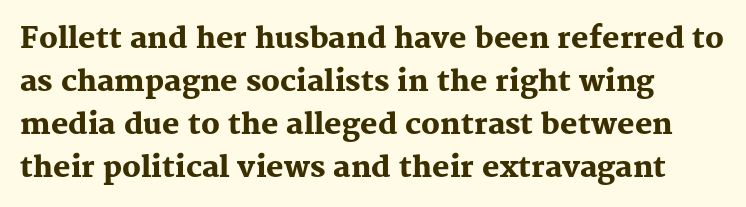
The image shows 29 px heavy serif type, upright; set left-aligned, normal line spacing (1.48x), normal letter spacing, not underlined; medium stroke contrast and a medium x-height.
